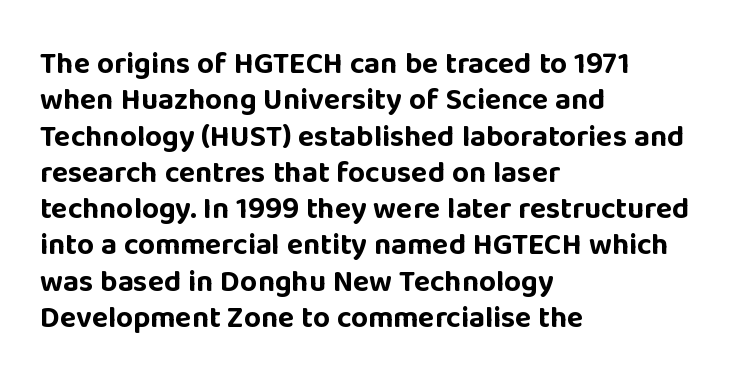
Notice how thick the strokes are: this is what a full bold looks like. Look at the bottom of the vertical strokes: they stop flat, with no serifs. The rendering uses natural spacing where letterforms have individual widths. Between one letter and the next there's only the usual sliver of space.
